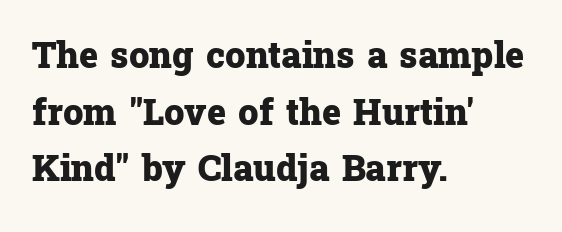
The compositor pushed each line to the left boundary. Check the space under the baseline: it is left empty. Ordinary non-slanted type is in use. You could call the tracking neutral — neither tight nor loose. The glyphs have the mass of a bold cut.
